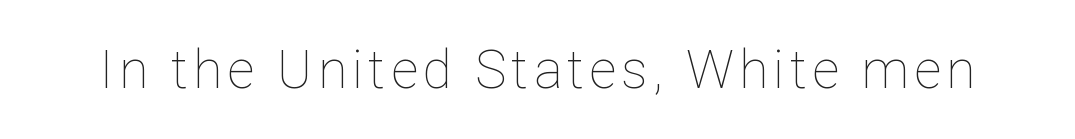
The image shows 53 px thin type, upright; set not underlined; low stroke contrast and a medium x-height.
